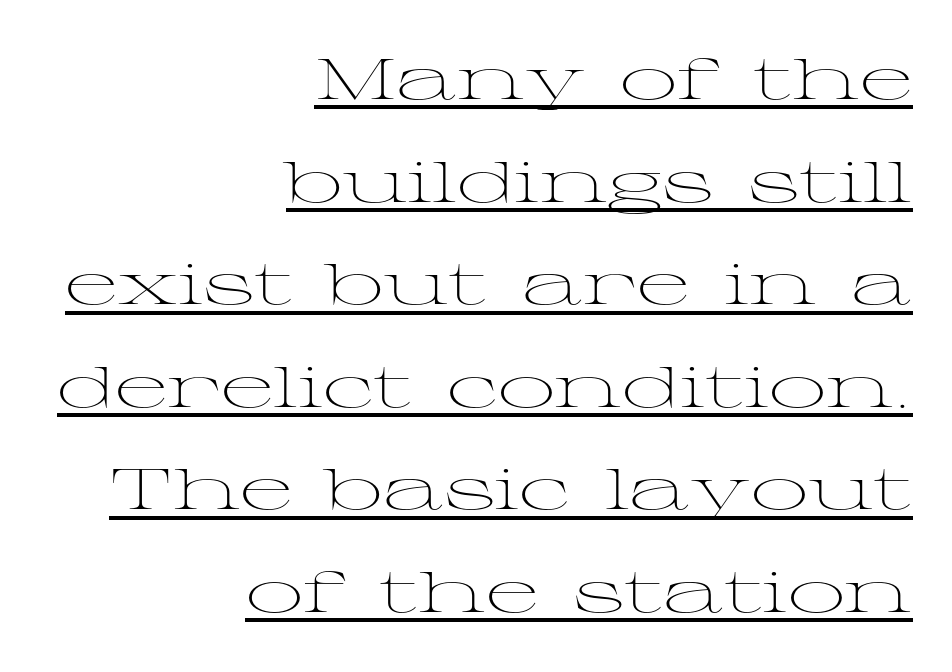
Which margin do the lines hug? The right one — the left edge is uneven. The letters stand straight up with perfectly vertical stems. Note the varied advance widths — an 'i' is clearly narrower than an 'm'. Looks like someone drew a line under every word here. Compared with a typical body face, this is equally light or lighter still.
